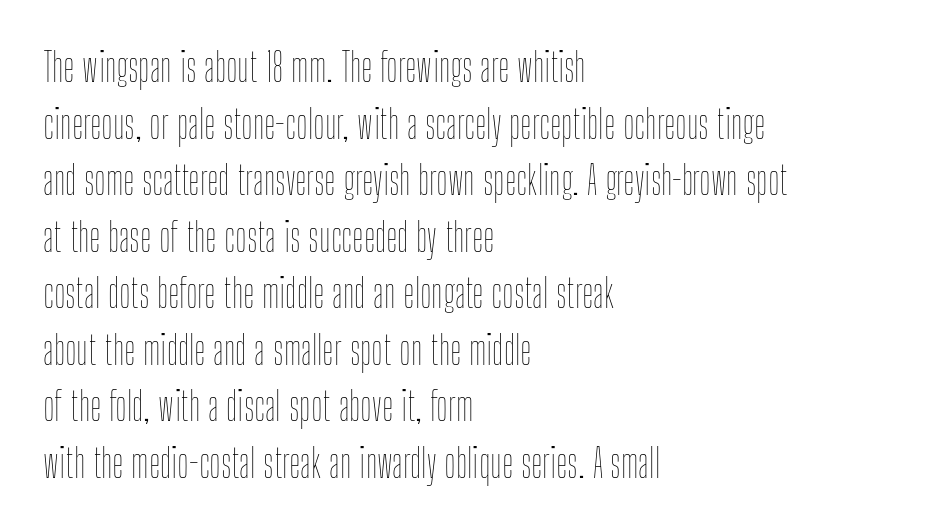
These lines sit exactly where default settings would place them. Line starts are locked; line ends wander. Ordinary non-slanted type is in use. Note the varied advance widths — an 'i' is clearly narrower than an 'm'. The rendering keeps characters at their native spacing.
